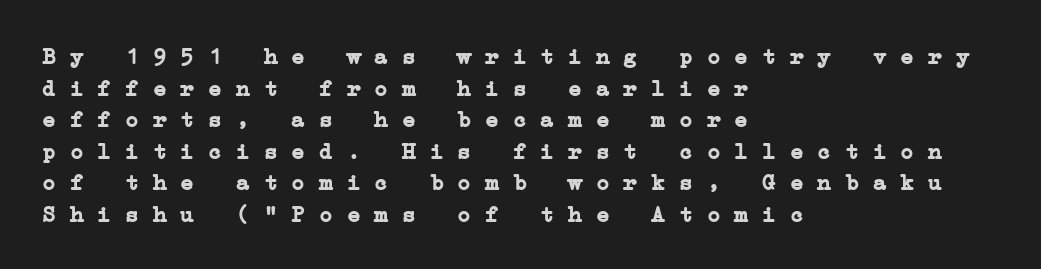
How are the letters spaced? Ordinarily, with no added tracking. Lines of text with bare space underneath. Casual observation: everything's shoved over to the left. Notice how thick the strokes are: this is what a full bold looks like.
